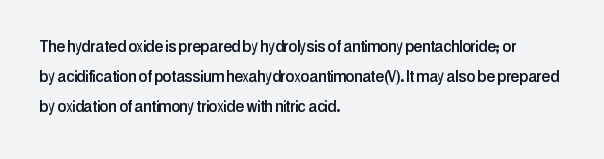
Q: Is the text italic (slanted)? A: No, it is upright.
Q: Is the text underlined? A: No.
Q: How is the paragraph aligned? A: Left-aligned.
Q: Is the spacing between letters normal or unusually wide? A: Normal.
Q: Is the spacing between lines tight, normal or loose? A: Normal.
